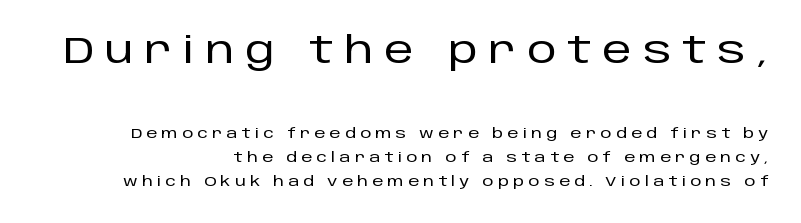
{"serif": "no", "italic": "no", "width": "normal", "stroke_contrast": "low", "x_height": "large", "monospaced": "no", "underline": "no", "align": "right", "line_spacing_ratio": 1.71, "letter_spacing": "wide", "letter_spacing_em": 0.3, "larger_block": "first", "size_ratio": 2.64, "glyph_px": 37}
